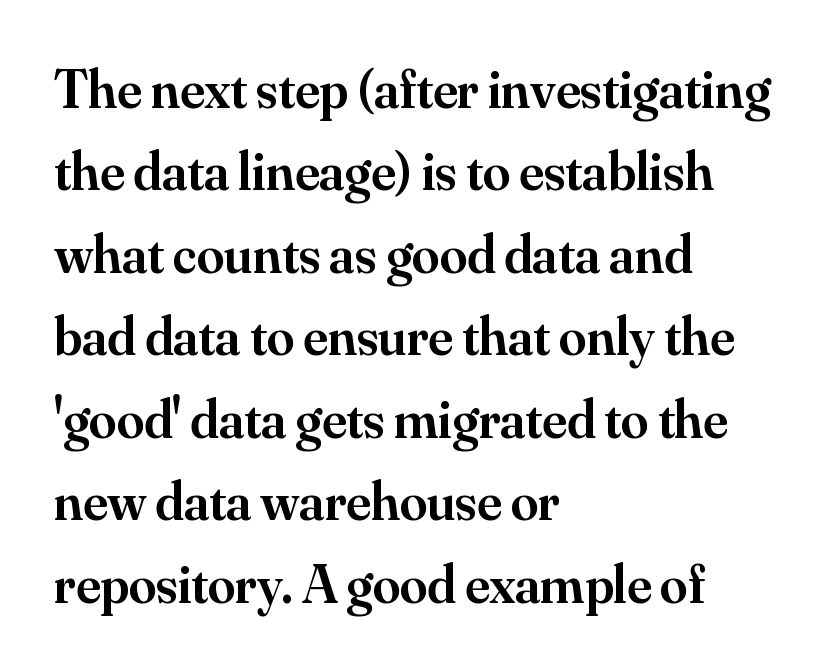
This is moderately heavy type, rendered in semibold. The specimen omits any rule beneath the text block's lines. A roman cut, with each character standing at attention. The leading is moderate, giving the passage an even texture.
